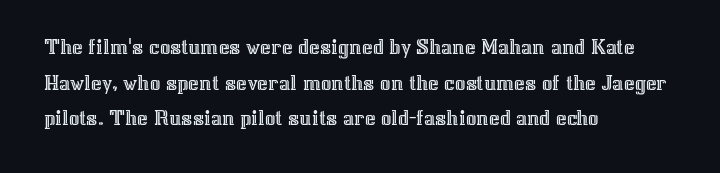
{"italic": "no", "underline": "no", "align": "left", "line_spacing": "normal", "line_spacing_ratio": 1.55, "letter_spacing": "normal", "letter_spacing_em": 0.0, "glyph_px": 23}
